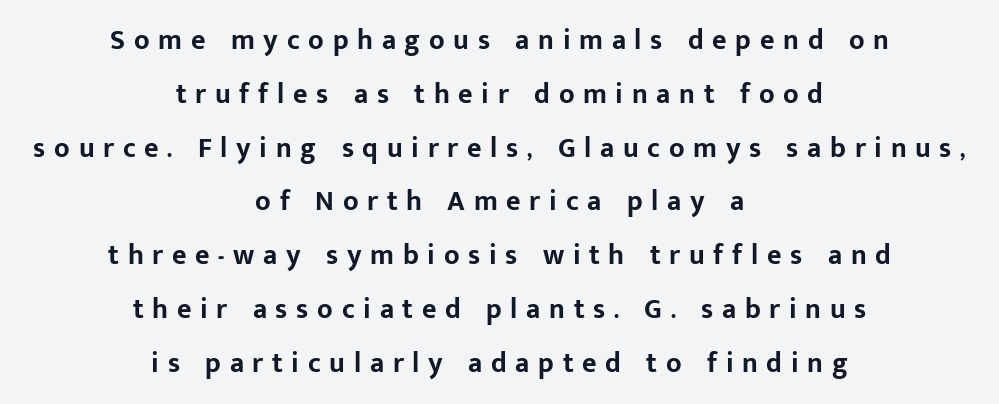
The image shows 28 px bold sans-serif type, upright; set centered, loose line spacing (1.92x), unusually wide letter spacing (+0.31 em), not underlined; low stroke contrast and a medium x-height.
